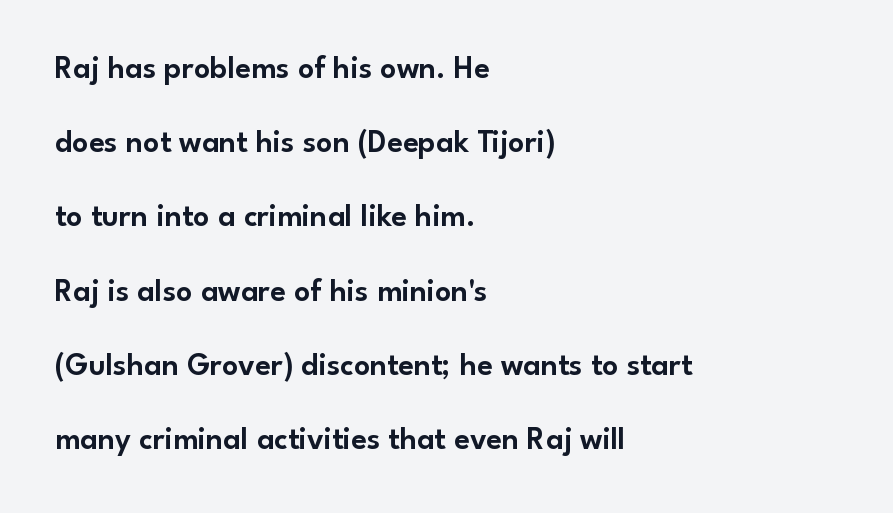
{"serif": "no", "italic": "no", "width": "normal", "stroke_contrast": "low", "x_height": "small", "monospaced": "no", "underline": "no", "align": "left", "line_spacing": "loose", "line_spacing_ratio": 2.32, "letter_spacing": "normal", "letter_spacing_em": 0.0, "glyph_px": 32}
